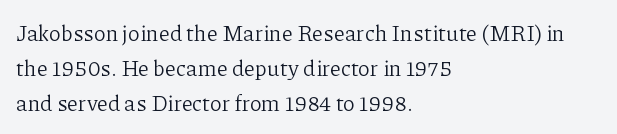
All the whitespace from short lines collects on the right. No extra tracking has been applied to these lines. Characters remain perfectly vertical along every line. The space beneath each line is pristine and unruled. Vertical stems look standard width or narrower in stroke.
